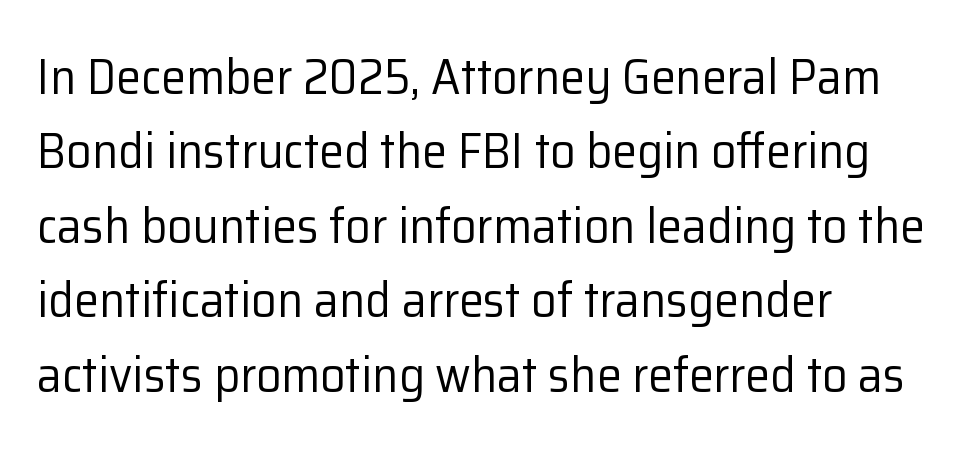
Q: Is the text bold? A: No.
Q: Is the text italic (slanted)? A: No, it is upright.
Q: Is the typeface a serif or a sans-serif typeface? A: Sans-serif.
Q: Is the text underlined? A: No.
Q: How is the paragraph aligned? A: Left-aligned.
Q: Is the spacing between letters normal or unusually wide? A: Normal.
Q: Is the spacing between lines tight, normal or loose? A: Normal.
Q: Width (condensed, normal, or wide)? A: Normal.
Q: Stroke contrast? A: Low.
Q: x-height? A: Medium.
Q: Monospaced? A: No.
